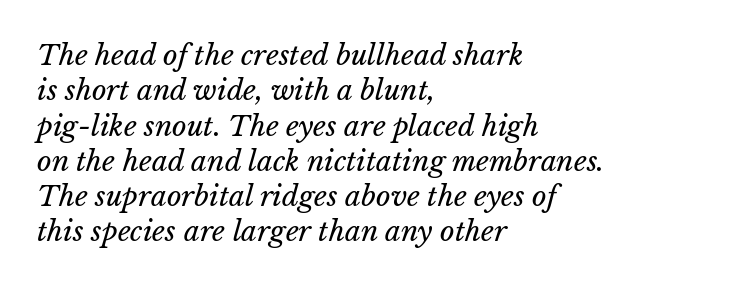
{"bold": "no", "weight": "regular", "width": "normal", "stroke_contrast": "low", "x_height": "medium", "monospaced": "no", "underline": "no", "align": "left", "line_spacing": "normal", "line_spacing_ratio": 1.26, "letter_spacing": "normal", "letter_spacing_em": 0.0, "glyph_px": 28}
